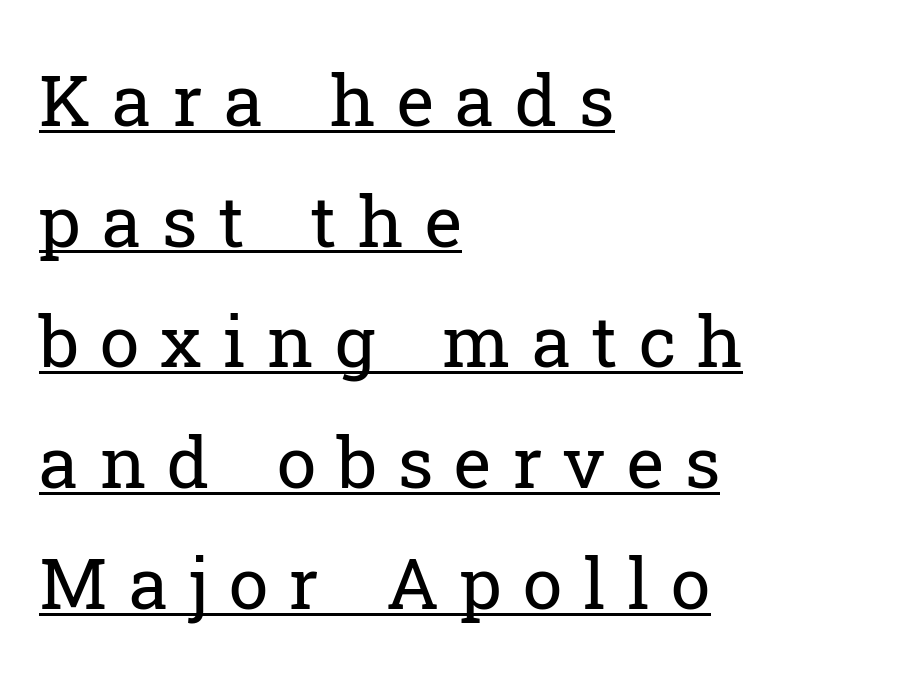
Q: Is the text bold? A: No.
Q: Is the text italic (slanted)? A: No, it is upright.
Q: Is the typeface a serif or a sans-serif typeface? A: Serif.
Q: Is the text underlined? A: Yes.
Q: How is the paragraph aligned? A: Left-aligned.
Q: Is the spacing between letters normal or unusually wide? A: Unusually wide.
Q: Is the spacing between lines tight, normal or loose? A: Normal.
Q: Width (condensed, normal, or wide)? A: Normal.
Q: Stroke contrast? A: Low.
Q: x-height? A: Medium.
Q: Monospaced? A: No.
